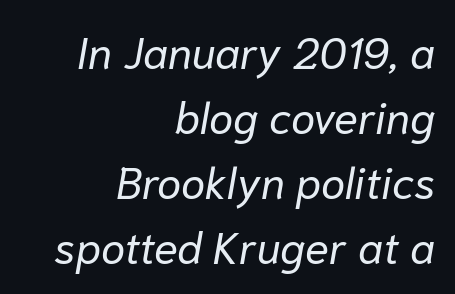
{"italic": "yes", "lean": "right", "slant_degrees": 10, "bold": "no", "weight": "regular", "width": "normal", "stroke_contrast": "low", "x_height": "medium", "monospaced": "no", "underline": "no", "align": "right", "line_spacing": "normal", "line_spacing_ratio": 1.48, "letter_spacing": "normal", "letter_spacing_em": 0.0, "glyph_px": 44}
